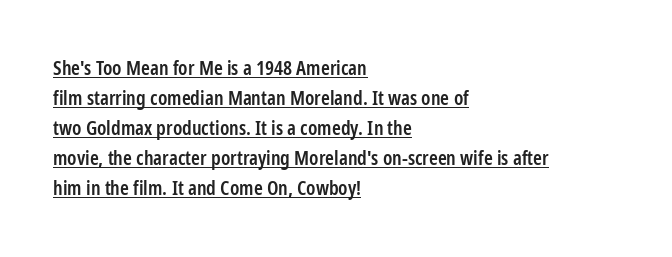
The image shows 20 px text type, upright; set left-aligned, normal line spacing (1.5x), normal letter spacing, underlined.
